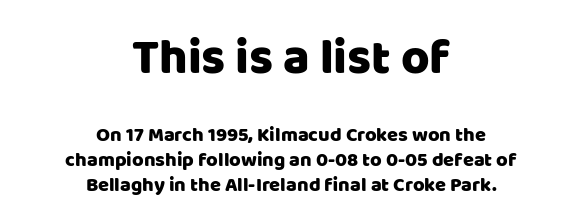
The image shows 49 px sans-serif type, upright; set centered, normal line spacing (1.26x), normal letter spacing, not underlined; the first (top) block is 2.45x larger; low stroke contrast and a large x-height.
